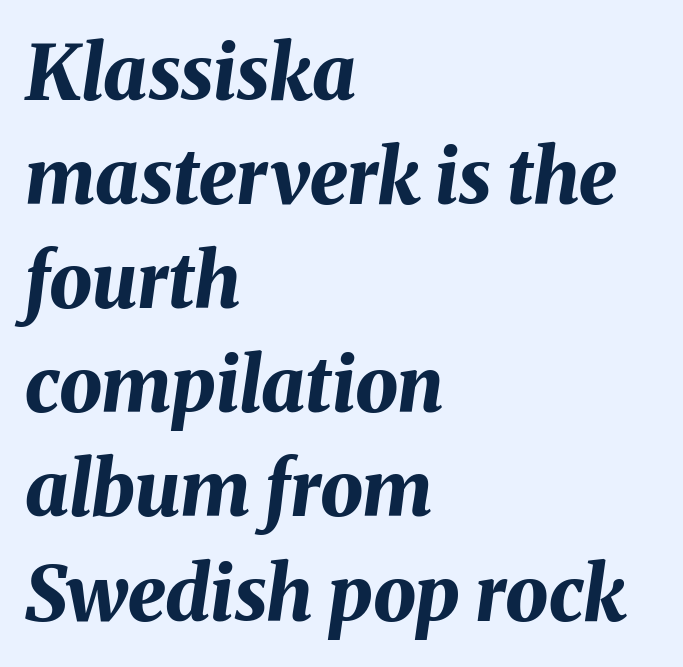
{"italic": "yes", "lean": "right", "slant_degrees": 8, "bold": "yes", "weight": "bold", "width": "normal", "stroke_contrast": "medium", "x_height": "medium", "monospaced": "no", "underline": "no", "align": "left", "line_spacing": "normal", "line_spacing_ratio": 1.37, "letter_spacing": "normal", "letter_spacing_em": 0.0, "glyph_px": 76}
